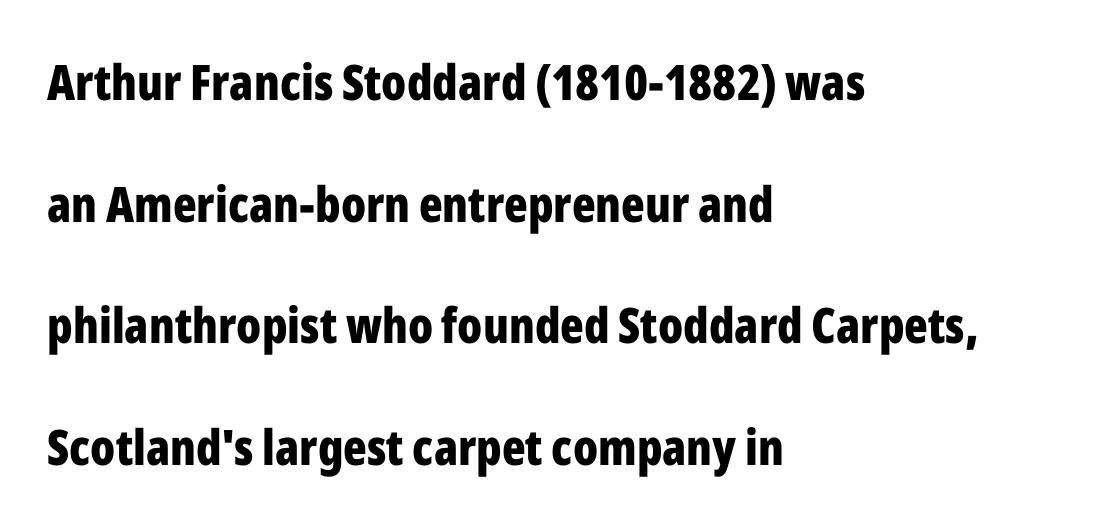
Beneath every word, the page is bare. The characters look thick and weighty, a clear bold. Examine the stroke ends and you'll find no serifs. Alignment: flush left. There is no visible air inserted between adjacent glyphs. Each letter keeps its own natural width here, so spacing adapts to shape.
